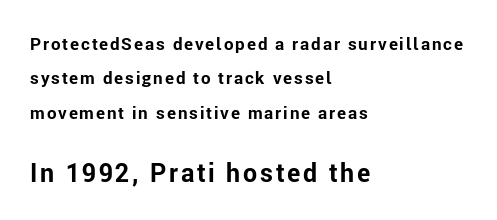
Teacher's note: observe the even left margin — that is flush-left alignment. Posture: upright roman. Interline gaps are noticeably wide in this sample. The rendering enlarges the type as you move from the upper chunk to the lower. The space beneath each line is pristine and unruled.
